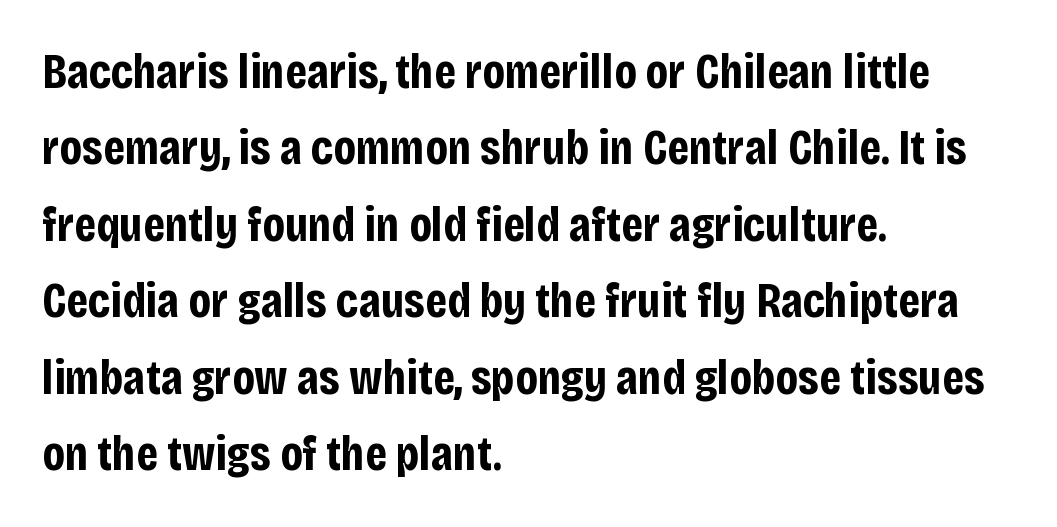
{"serif": "no", "italic": "no", "bold": "yes", "weight": "bold", "width": "condensed", "stroke_contrast": "low", "x_height": "large", "monospaced": "no", "underline": "no", "align": "left", "line_spacing": "normal", "line_spacing_ratio": 1.56, "letter_spacing": "normal", "letter_spacing_em": 0.0, "glyph_px": 49}
